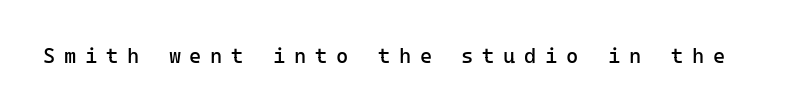
{"italic": "no", "bold": "no", "underline": "no", "letter_spacing": "wide", "letter_spacing_em": 0.41, "glyph_px": 21}
